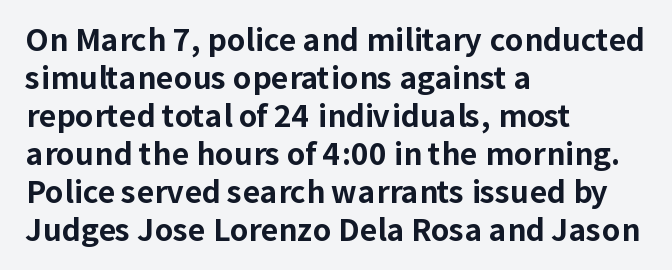
Does the leading feel generous? No, just average. Horizontal alignment here is leftward, the default for most running prose. The passage shown is emphatically bold. Default kerning and tracking; the words read as compact shapes. Style check: upright.
